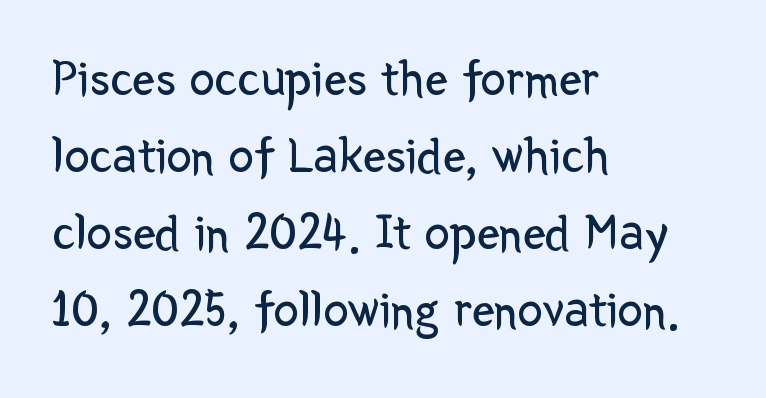
{"serif": "no", "italic": "no", "bold": "no", "weight": "regular", "width": "normal", "stroke_contrast": "low", "x_height": "medium", "monospaced": "no", "underline": "no", "align": "left", "line_spacing": "normal", "line_spacing_ratio": 1.51, "letter_spacing": "normal", "letter_spacing_em": 0.0, "glyph_px": 51}
